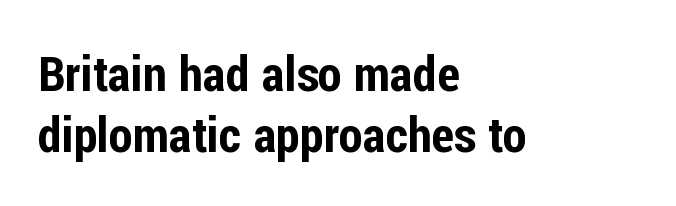
A typesetter would label this face a sans. Vertical spacing — default. The letters advance in unequal steps, a hallmark of proportional type. Between one letter and the next there's only the usual sliver of space.
